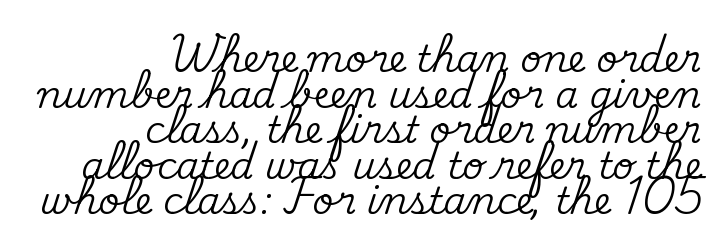
The designer dialed line spacing down below the default. Typeset ragged left — the right edge is the straight one. Here the designer chose a conventional face with non-uniform glyph widths. This rendering leaves character spacing at its baseline value. Plain, unruled lines of type.
